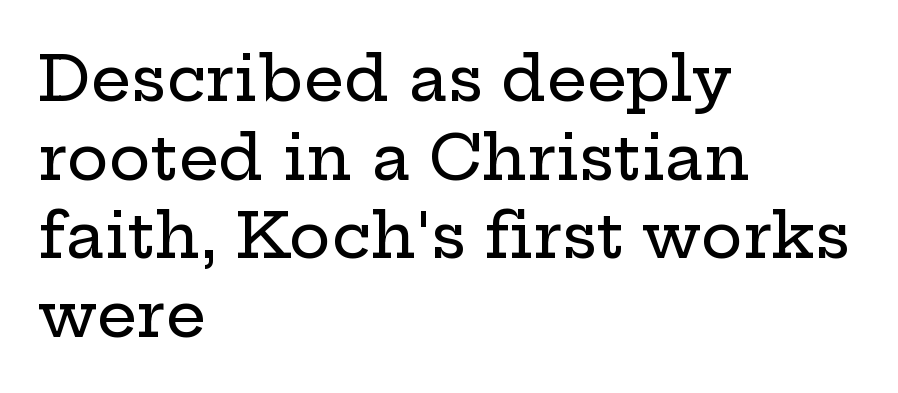
The image shows 63 px wide serif type, upright; set left-aligned, normal line spacing (1.25x), normal letter spacing, not underlined; low stroke contrast and a medium x-height.
